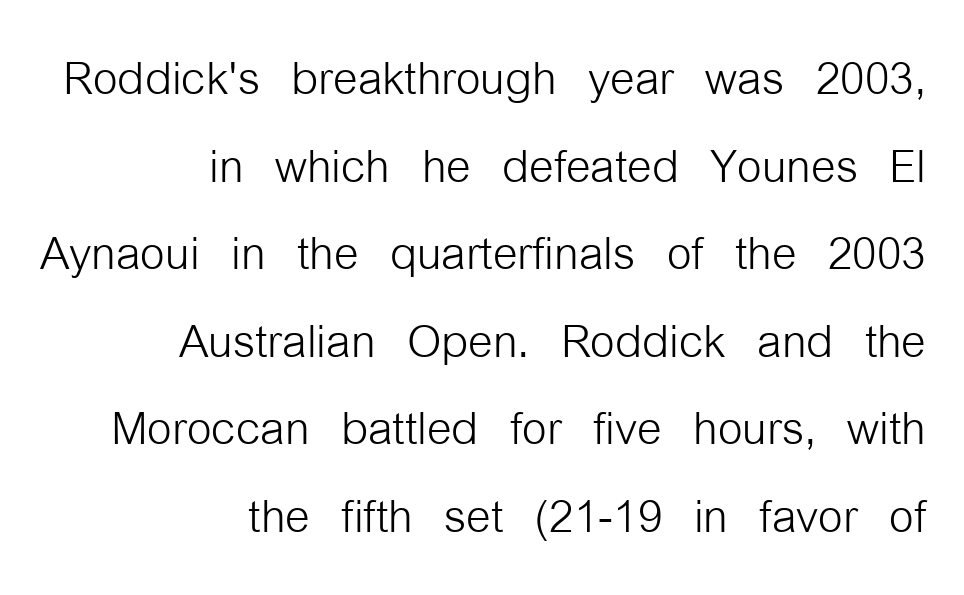
{"serif": "no", "italic": "no", "bold": "no", "weight": "light", "width": "condensed", "stroke_contrast": "low", "x_height": "medium", "monospaced": "no", "underline": "no", "align": "right", "line_spacing": "normal", "line_spacing_ratio": 1.39, "letter_spacing": "normal", "letter_spacing_em": 0.0, "glyph_px": 63}
